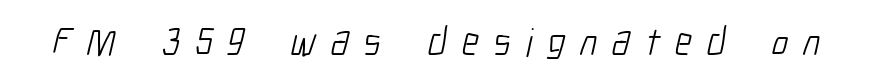
Q: Is the text bold? A: No.
Q: Is the typeface a serif or a sans-serif typeface? A: Sans-serif.
Q: Is the text underlined? A: No.
Q: Is the spacing between letters normal or unusually wide? A: Unusually wide.
Q: Width (condensed, normal, or wide)? A: Condensed.
Q: Stroke contrast? A: Low.
Q: x-height? A: Medium.
Q: Monospaced? A: No.
